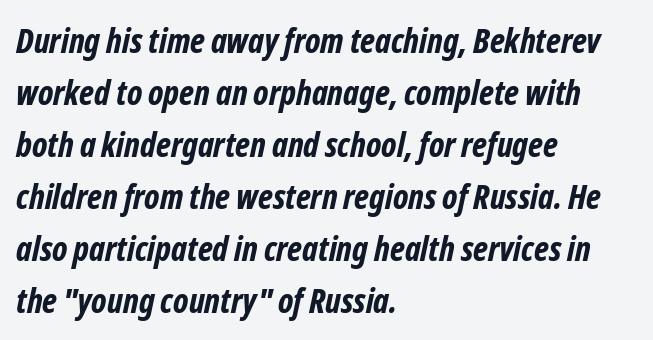
{"serif": "no", "bold": "yes", "weight": "bold", "width": "condensed", "stroke_contrast": "low", "x_height": "medium", "monospaced": "no", "underline": "no", "align": "left", "line_spacing": "normal", "line_spacing_ratio": 1.53, "letter_spacing": "normal", "letter_spacing_em": 0.0, "glyph_px": 34}
